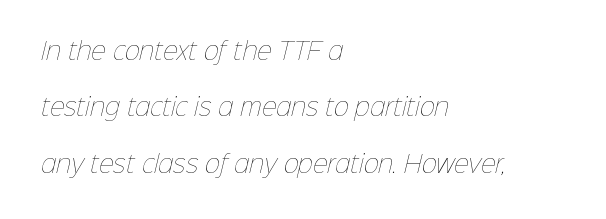
{"bold": "no", "underline": "no", "align": "left", "line_spacing": "loose", "line_spacing_ratio": 2.45, "letter_spacing": "normal", "letter_spacing_em": 0.0, "glyph_px": 23}
